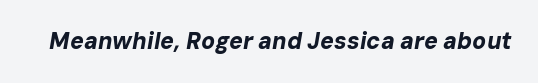
Looking at the ascenders, they clearly lean. Caption: standard tracking, unaltered. Pretty heavy lettering here — definitely bold. The baseline area is clear.
